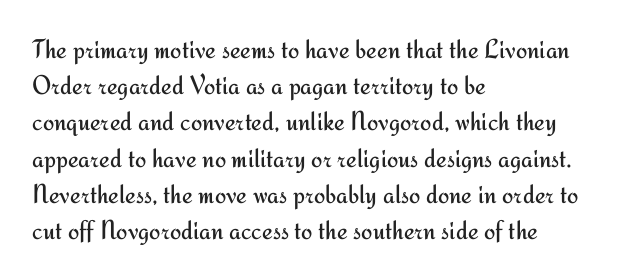
The image shows 27 px text type, upright; set left-aligned, normal line spacing (1.34x), normal letter spacing, not underlined.
